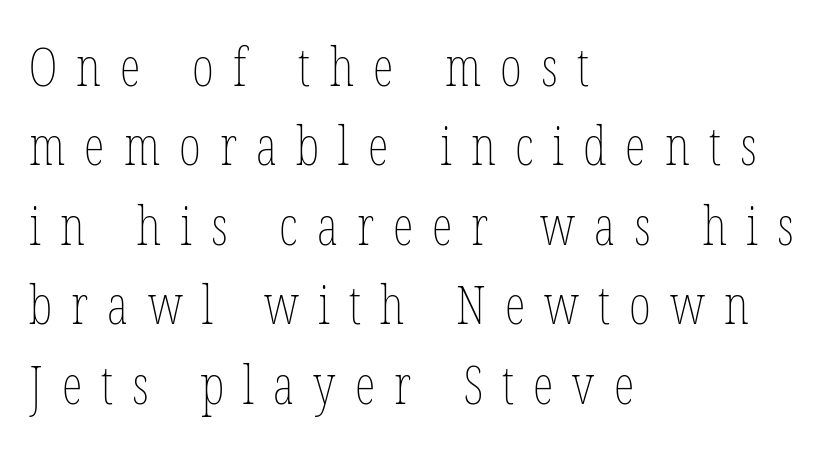
{"bold": "no", "weight": "thin", "width": "condensed", "stroke_contrast": "low", "x_height": "medium", "monospaced": "no", "underline": "no", "align": "left", "line_spacing": "normal", "line_spacing_ratio": 1.5, "letter_spacing": "wide", "letter_spacing_em": 0.36, "glyph_px": 53}
